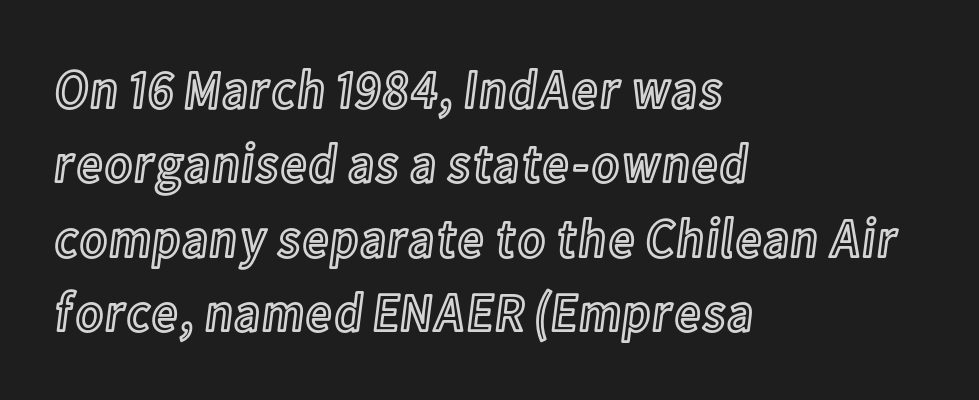
The image shows 56 px condensed type; set left-aligned, normal line spacing (1.33x), normal letter spacing, not underlined; a medium x-height.
